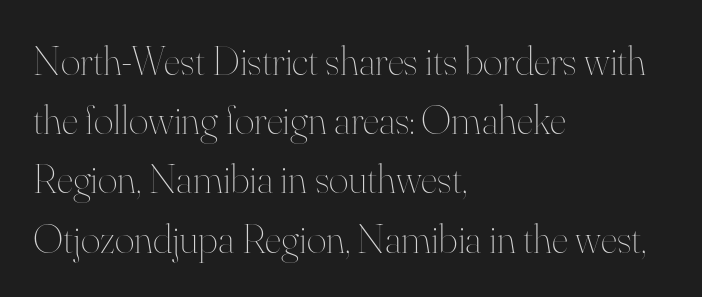
{"italic": "no", "bold": "no", "weight": "thin", "width": "normal", "stroke_contrast": "high", "x_height": "small", "monospaced": "no", "underline": "no", "align": "left", "line_spacing": "normal", "line_spacing_ratio": 1.41, "letter_spacing": "normal", "letter_spacing_em": 0.0, "glyph_px": 42}
